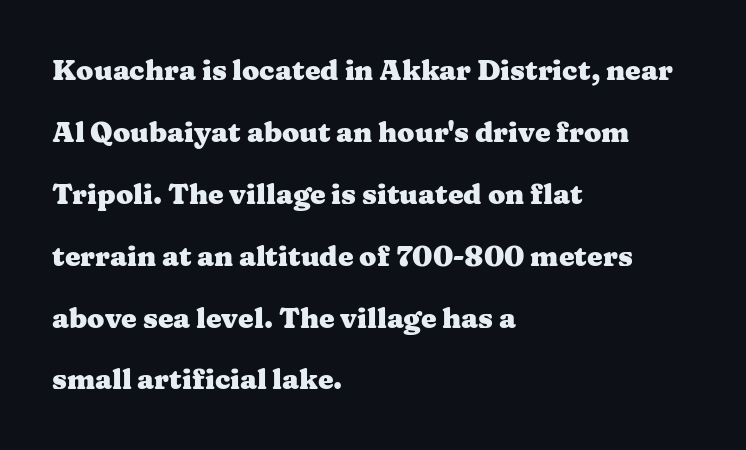
Underlining? Definitely not there. Each letter keeps its own natural width here, so spacing adapts to shape. Students, observe: this is what heavily led, spacious text looks like. This is the regular roman posture of the typeface. Characters follow at the spacing the type designer built in. What weight is shown? A full bold with thick strokes.
